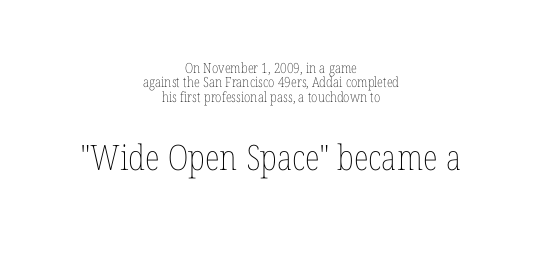
The image shows 35 px thin, condensed type, upright; set centered, tight line spacing (1.03x), normal letter spacing, not underlined; the second (bottom) block is 2.5x larger; low stroke contrast and a medium x-height.
